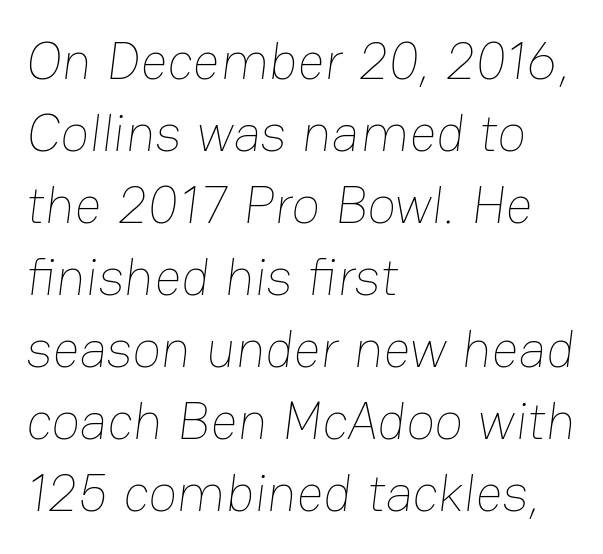
The image shows 53 px thin type; set left-aligned, normal line spacing (1.36x), normal letter spacing, not underlined; low stroke contrast and a medium x-height.
